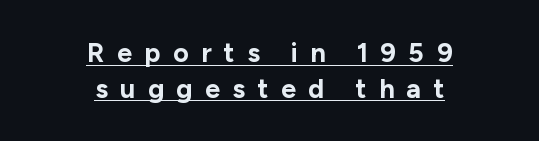
{"italic": "no", "bold": "yes", "underline": "yes", "align": "center", "line_spacing": "normal", "line_spacing_ratio": 1.32, "letter_spacing": "wide", "letter_spacing_em": 0.46, "glyph_px": 27}
